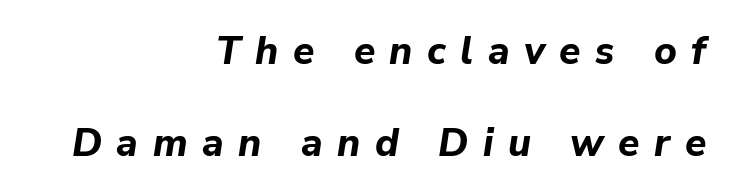
Q: Is the text bold? A: Yes.
Q: Is the text italic (slanted)? A: Yes, it leans right by about 9 degrees.
Q: Is the text underlined? A: No.
Q: How is the paragraph aligned? A: Right-aligned.
Q: Is the spacing between letters normal or unusually wide? A: Unusually wide.
Q: Is the spacing between lines tight, normal or loose? A: Loose.
Q: Width (condensed, normal, or wide)? A: Normal.
Q: Stroke contrast? A: Low.
Q: x-height? A: Medium.
Q: Monospaced? A: No.
